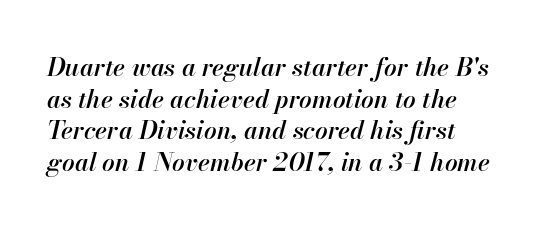
The image shows 25 px text type, italic (leaning right); set normal line spacing (1.27x), normal letter spacing, not underlined.
